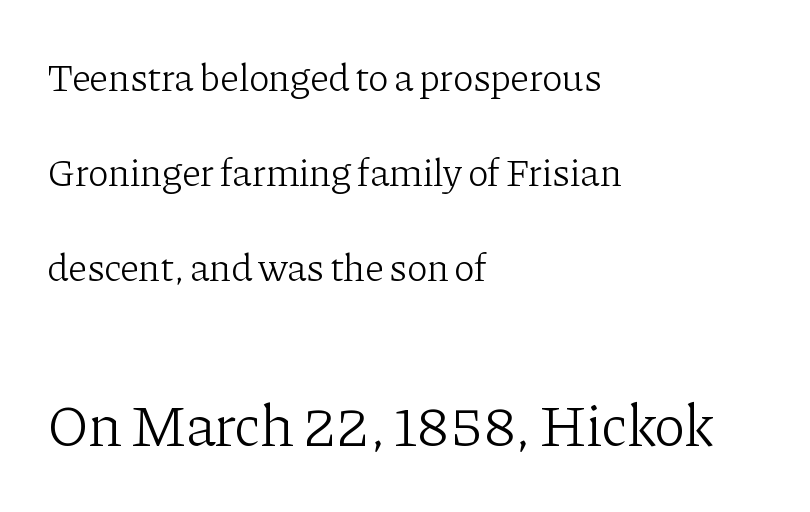
Each new line begins a long way beneath the previous one. Nothing unusual about the tracking: characters are spaced as the font intends. The letters stand straight up with perfectly vertical stems. The weight would be labelled regular, book, light, or lighter still. Looks like regular typesetting: each glyph gets only the width it needs.
